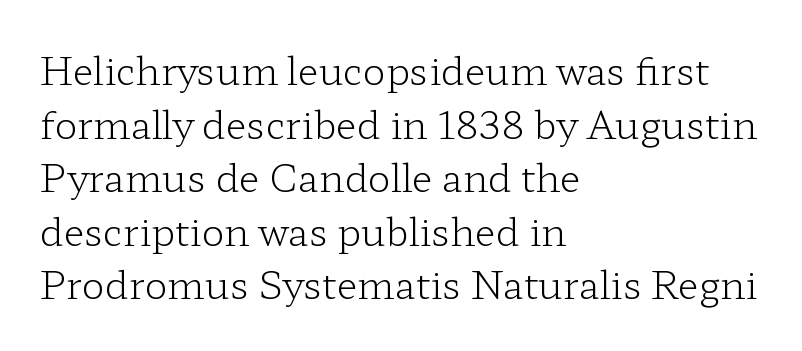
{"serif": "yes", "italic": "no", "bold": "no", "weight": "light", "width": "wide", "stroke_contrast": "low", "x_height": "medium", "monospaced": "no", "underline": "no", "align": "left", "line_spacing": "normal", "line_spacing_ratio": 1.41, "letter_spacing": "normal", "letter_spacing_em": 0.0, "glyph_px": 38}
